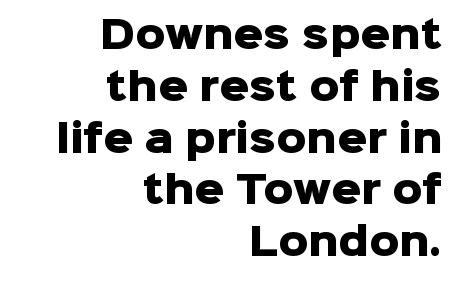
The image shows 37 px heavy sans-serif type, upright; set right-aligned, normal line spacing (1.4x), normal letter spacing, not underlined; low stroke contrast and a medium x-height.
